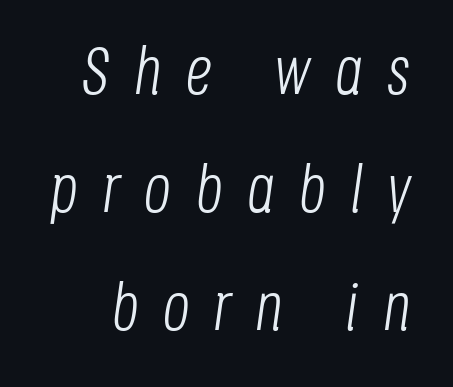
The image shows 67 px light, condensed type, italic (leaning right); set line spacing 1.76x, unusually wide letter spacing (+0.36 em), not underlined; low stroke contrast and a large x-height.
